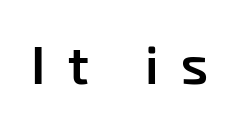
The image shows 53 px semibold sans-serif type; set unusually wide letter spacing (+0.42 em), not underlined; low stroke contrast and a medium x-height.
